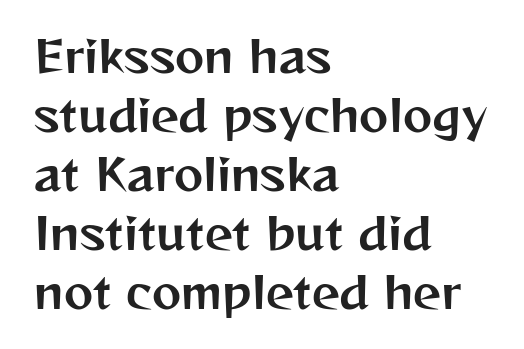
Is there any slant? The stems are plumb. Is there much room between lines? A standard amount, neither cramped nor airy. What stands out about the letter spacing? Nothing — it is the standard amount. The area under the type is left untouched.
